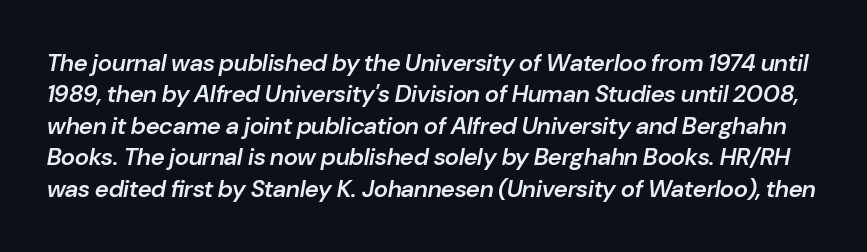
The image shows 24 px text type, italic (leaning right); set normal line spacing (1.31x), normal letter spacing, not underlined.
